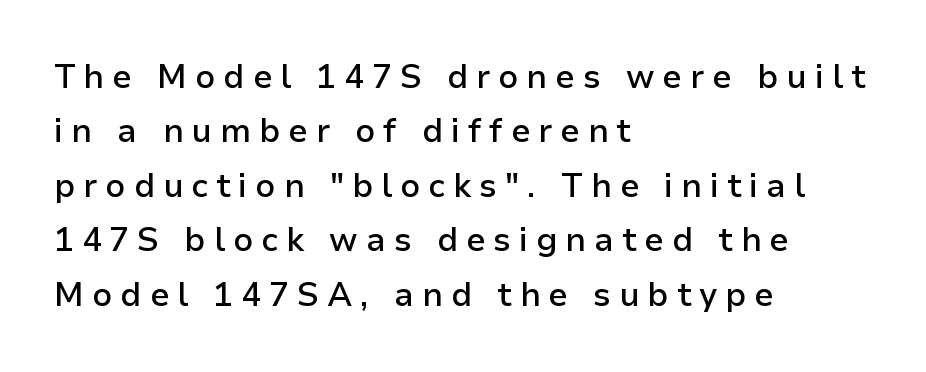
Reading down the column, the eye jumps a familiar distance to each next line. Honestly, there is no underline to notice here at all. Character widths vary here, with narrow letters taking less room than wide ones. Display-style spreading of the glyphs; the letterfit is very open. Visually the block forms a straight wall on the left and a jagged coastline on the right. I'd describe the lettering as semibold — firm but not a full bold.
